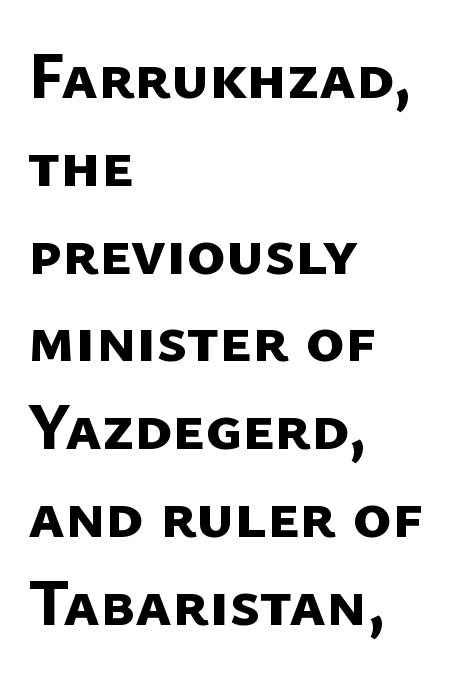
Q: Is the text bold? A: Yes.
Q: Is the typeface a serif or a sans-serif typeface? A: Sans-serif.
Q: Is the text underlined? A: No.
Q: How is the paragraph aligned? A: Left-aligned.
Q: Is the spacing between letters normal or unusually wide? A: Normal.
Q: Is the spacing between lines tight, normal or loose? A: Normal.
Q: Width (condensed, normal, or wide)? A: Normal.
Q: Stroke contrast? A: Low.
Q: x-height? A: Medium.
Q: Monospaced? A: No.
